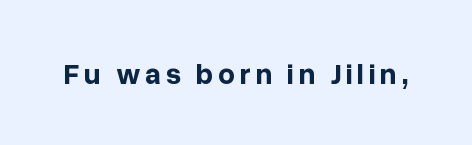
{"serif": "no", "italic": "no", "bold": "yes", "weight": "bold", "width": "normal", "stroke_contrast": "low", "x_height": "medium", "monospaced": "no", "underline": "no", "glyph_px": 29}
